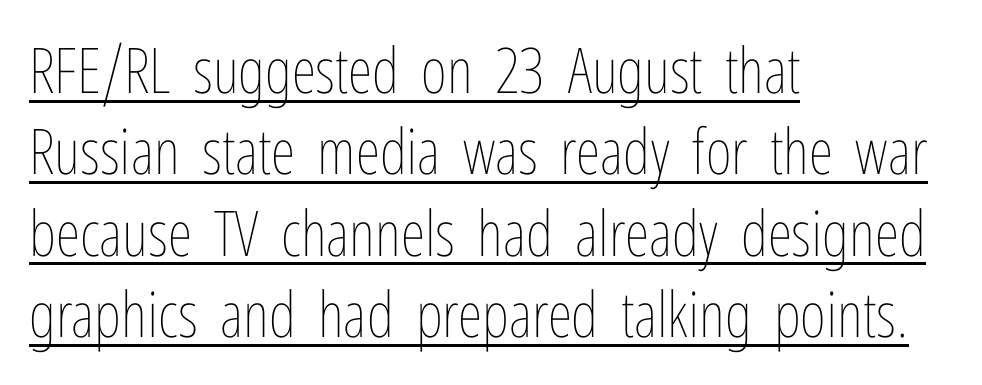
Q: Is the text bold? A: No.
Q: Is the text italic (slanted)? A: No, it is upright.
Q: Is the text underlined? A: Yes.
Q: How is the paragraph aligned? A: Left-aligned.
Q: Is the spacing between letters normal or unusually wide? A: Normal.
Q: Is the spacing between lines tight, normal or loose? A: Normal.
Q: Width (condensed, normal, or wide)? A: Condensed.
Q: Stroke contrast? A: Low.
Q: x-height? A: Medium.
Q: Monospaced? A: No.
